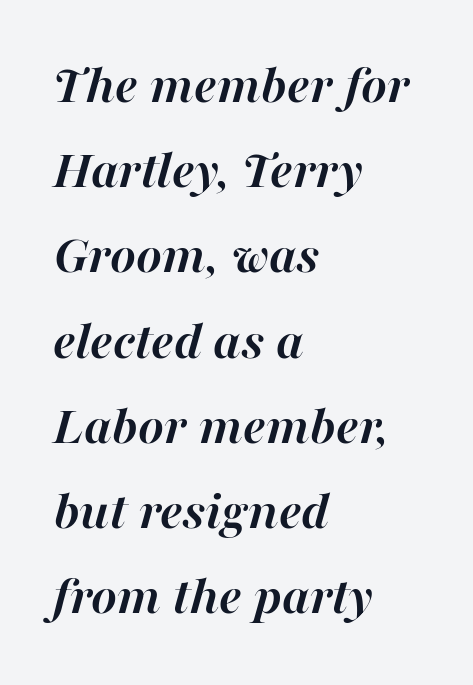
Summary of vertical rhythm: regular, with standard interline spacing. Note the varied advance widths — an 'i' is clearly narrower than an 'm'. Here the glyphs are tracked normally, forming tight word shapes. Its strokes are broad and dark, the hallmark of bold type. The string is rendered with underlining switched off.
